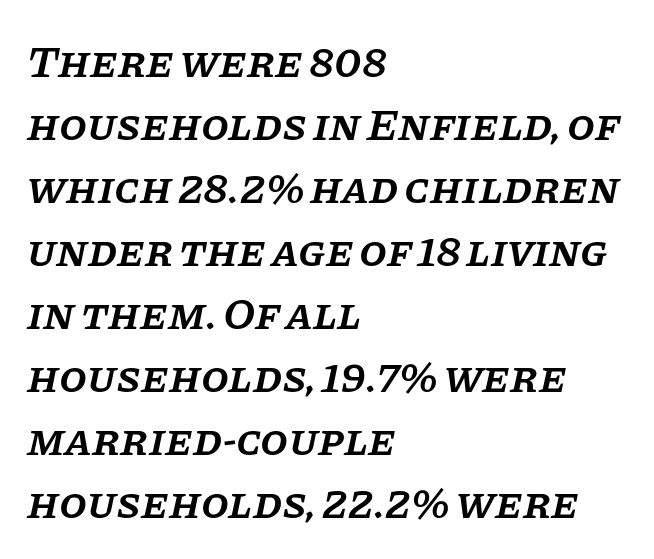
Q: Is the text bold? A: Semi-bold.
Q: Is the text italic (slanted)? A: Yes, it leans right by about 11 degrees.
Q: Is the typeface a serif or a sans-serif typeface? A: Serif.
Q: Is the text underlined? A: No.
Q: How is the paragraph aligned? A: Left-aligned.
Q: Is the spacing between letters normal or unusually wide? A: Normal.
Q: Is the spacing between lines tight, normal or loose? A: Normal.
Q: Width (condensed, normal, or wide)? A: Normal.
Q: Stroke contrast? A: Low.
Q: x-height? A: Large.
Q: Monospaced? A: No.
